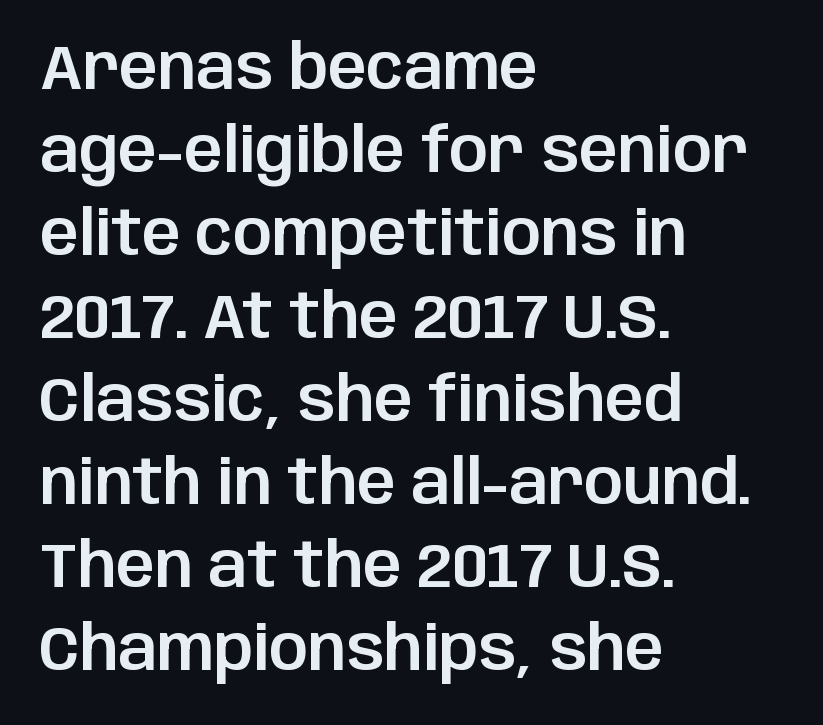
Q: Is the text italic (slanted)? A: No, it is upright.
Q: Is the typeface a serif or a sans-serif typeface? A: Sans-serif.
Q: Is the text underlined? A: No.
Q: How is the paragraph aligned? A: Left-aligned.
Q: Is the spacing between letters normal or unusually wide? A: Normal.
Q: Is the spacing between lines tight, normal or loose? A: Normal.
Q: Width (condensed, normal, or wide)? A: Normal.
Q: Stroke contrast? A: Low.
Q: x-height? A: Large.
Q: Monospaced? A: No.
